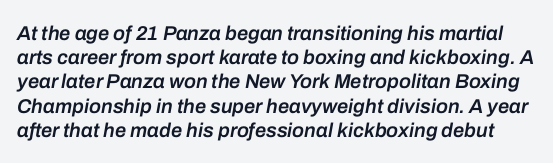
Underlining? Definitely not there. Characters follow at the spacing the type designer built in. A typesetter would mark this as italic. The face used here is a semibold: visibly heavier than regular, lighter than bold.
